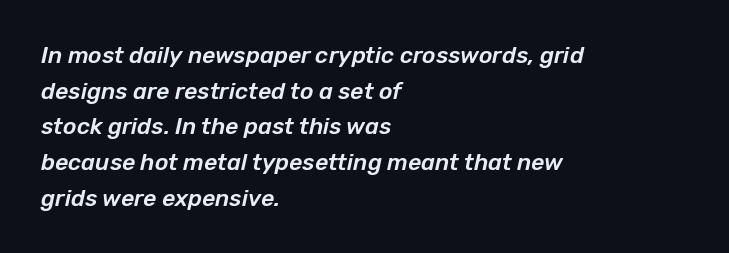
Q: Is the text italic (slanted)? A: Yes, it leans right by about 12 degrees.
Q: Is the text underlined? A: No.
Q: How is the paragraph aligned? A: Left-aligned.
Q: Is the spacing between letters normal or unusually wide? A: Normal.
Q: Is the spacing between lines tight, normal or loose? A: Normal.
